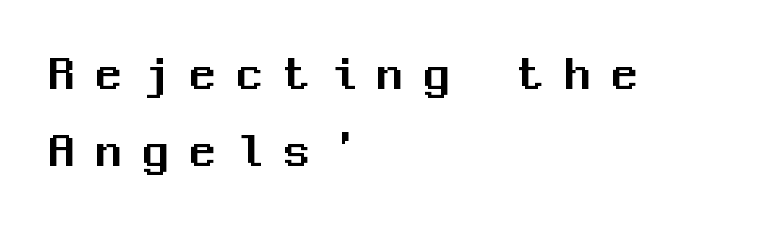
{"serif": "no", "italic": "no", "width": "normal", "stroke_contrast": "medium", "x_height": "medium", "monospaced": "yes", "underline": "no", "align": "left", "line_spacing": "normal", "line_spacing_ratio": 1.51, "letter_spacing": "wide", "letter_spacing_em": 0.42, "glyph_px": 51}
